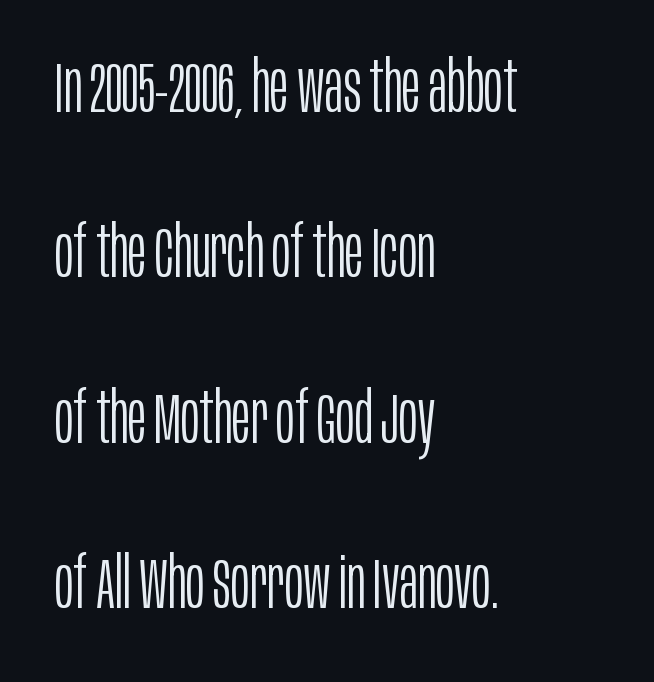
{"serif": "no", "italic": "no", "bold": "no", "weight": "light", "width": "condensed", "stroke_contrast": "low", "x_height": "large", "monospaced": "no", "underline": "no", "align": "left", "line_spacing": "loose", "line_spacing_ratio": 2.33, "letter_spacing": "normal", "letter_spacing_em": 0.0, "glyph_px": 71}
